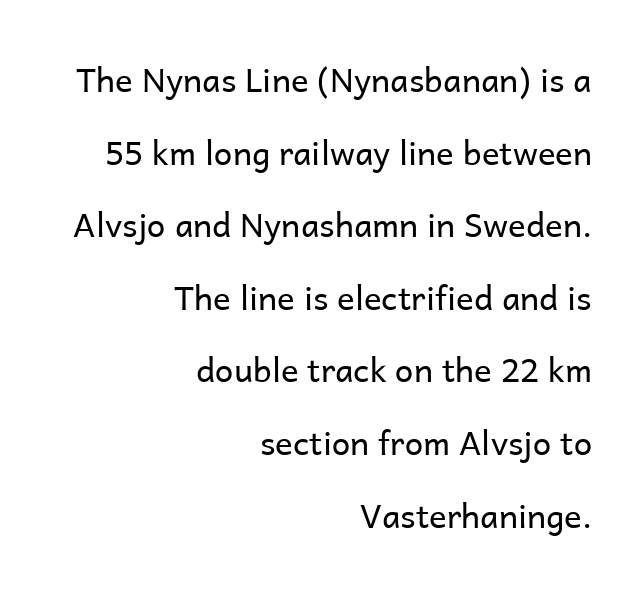
{"serif": "no", "italic": "no", "bold": "no", "weight": "regular", "width": "normal", "stroke_contrast": "low", "x_height": "medium", "monospaced": "no", "underline": "no", "align": "right", "line_spacing": "loose", "line_spacing_ratio": 2.2, "letter_spacing": "normal", "letter_spacing_em": 0.0, "glyph_px": 33}
